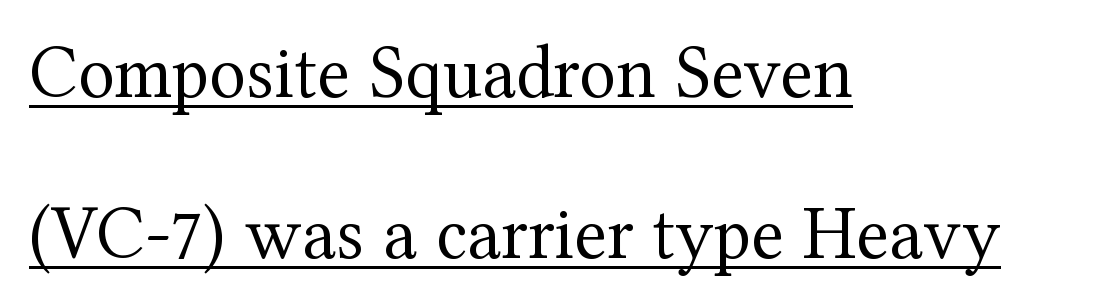
{"serif": "yes", "italic": "no", "bold": "no", "weight": "regular", "width": "normal", "stroke_contrast": "medium", "x_height": "medium", "monospaced": "no", "underline": "yes", "align": "left", "line_spacing": "loose", "line_spacing_ratio": 2.12, "letter_spacing": "normal", "letter_spacing_em": 0.0, "glyph_px": 76}
